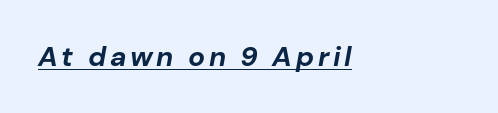
These lines were composed using italics. Emphasis by weight is at full strength: bold. Typeset ragged right — the left edge is the straight one. The passage shown is typed in a proportional face where columns would drift.
